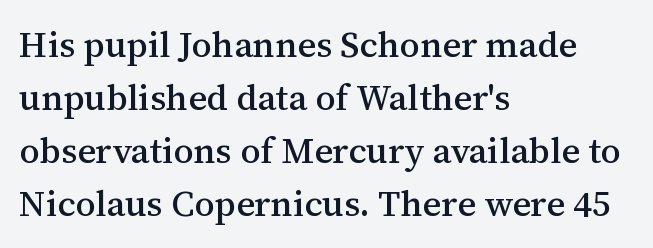
Q: Is the text italic (slanted)? A: No, it is upright.
Q: Is the typeface a serif or a sans-serif typeface? A: Serif.
Q: Is the text underlined? A: No.
Q: How is the paragraph aligned? A: Left-aligned.
Q: Is the spacing between letters normal or unusually wide? A: Normal.
Q: Is the spacing between lines tight, normal or loose? A: Normal.
Q: Width (condensed, normal, or wide)? A: Normal.
Q: Stroke contrast? A: Medium.
Q: x-height? A: Medium.
Q: Monospaced? A: No.
